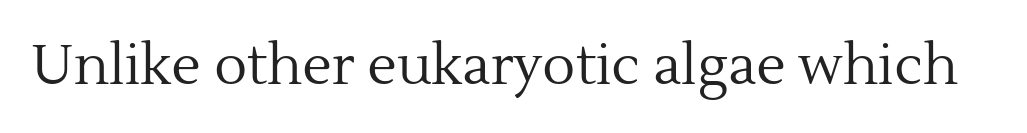
{"serif": "yes", "italic": "no", "bold": "no", "weight": "regular", "width": "normal", "x_height": "medium", "monospaced": "no", "underline": "no", "letter_spacing": "normal", "letter_spacing_em": 0.0, "glyph_px": 55}
